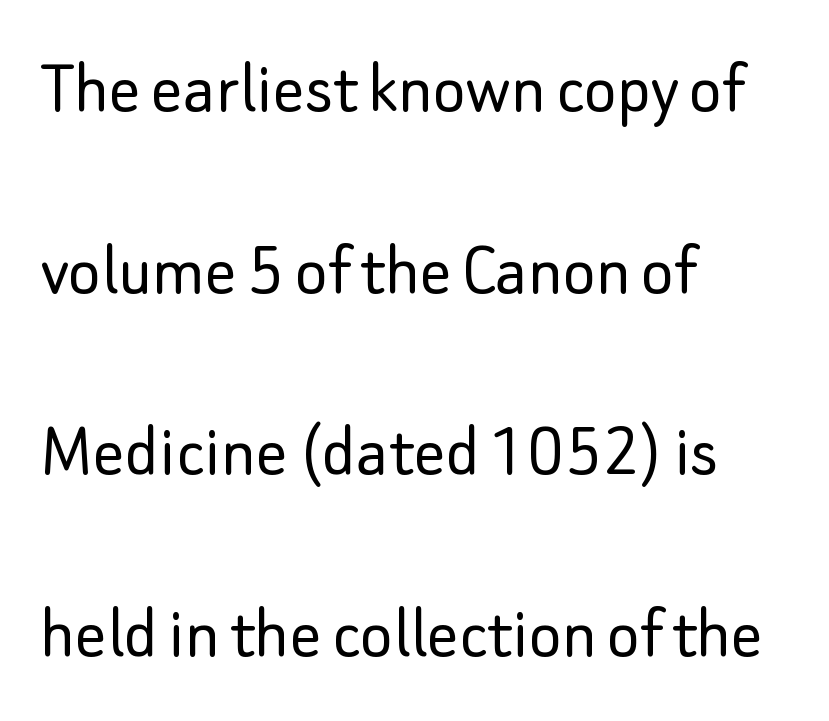
The image shows 78 px light sans-serif type, upright; set left-aligned, loose line spacing (2.33x), normal letter spacing, not underlined; low stroke contrast and a small x-height.
